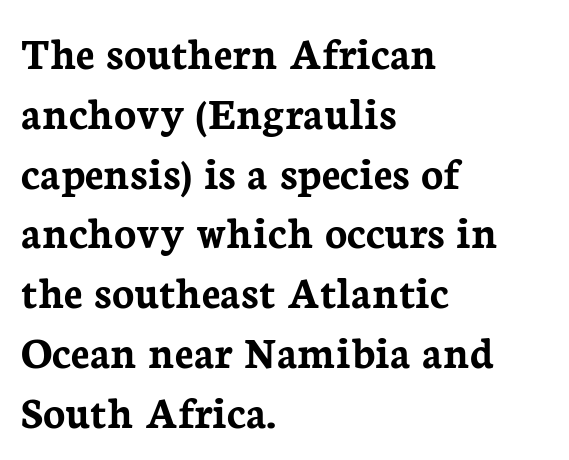
{"serif": "yes", "italic": "no", "bold": "yes", "weight": "semibold", "width": "normal", "stroke_contrast": "low", "x_height": "medium", "monospaced": "no", "underline": "no", "align": "left", "line_spacing": "normal", "line_spacing_ratio": 1.3, "letter_spacing": "normal", "letter_spacing_em": 0.0, "glyph_px": 46}
